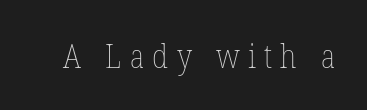
Designer's note — italics off, roman on. The letterforms stand isolated, each surrounded by extra space. Check the space under the baseline: it is left empty. The rendering uses natural spacing where letterforms have individual widths. No chunkiness to these letters — they're not bold.
